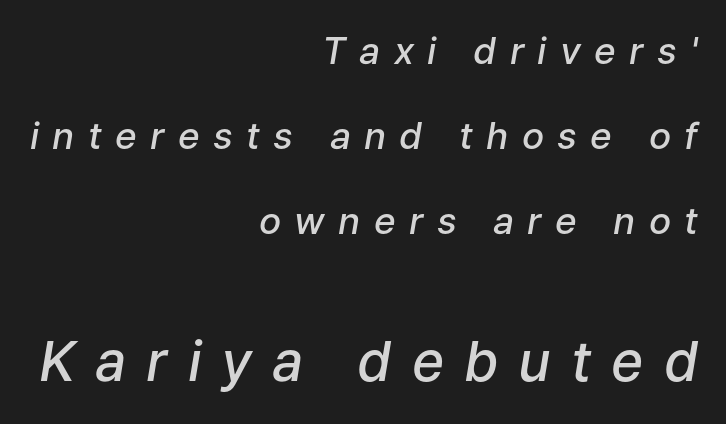
{"italic": "yes", "lean": "right", "slant_degrees": 9, "bold": "semi", "weight": "semibold", "width": "normal", "stroke_contrast": "low", "x_height": "medium", "monospaced": "no", "underline": "no", "align": "right", "line_spacing": "loose", "line_spacing_ratio": 2.3, "letter_spacing": "wide", "letter_spacing_em": 0.36, "larger_block": "second", "size_ratio": 1.49, "glyph_px": 55}
